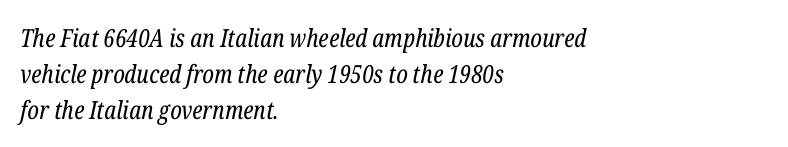
{"italic": "yes", "lean": "right", "slant_degrees": 12, "bold": "no", "underline": "no", "align": "left", "line_spacing": "normal", "line_spacing_ratio": 1.44, "letter_spacing": "normal", "letter_spacing_em": 0.0, "glyph_px": 25}
